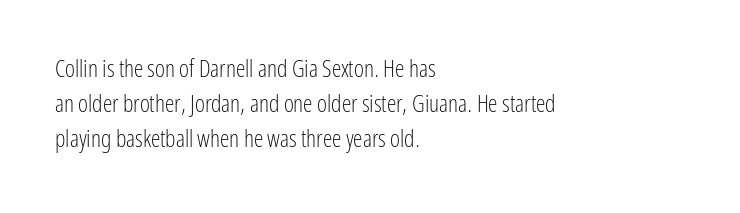
{"italic": "no", "bold": "no", "underline": "no", "align": "left", "line_spacing": "normal", "line_spacing_ratio": 1.46, "letter_spacing": "normal", "letter_spacing_em": 0.0, "glyph_px": 24}
